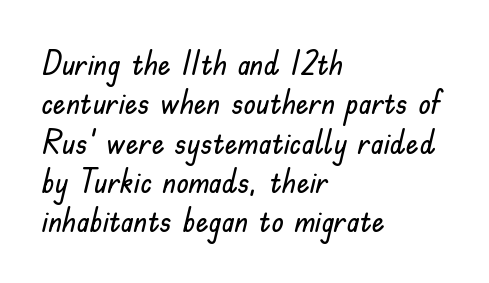
The type family on display is of the sans-serif kind. Notice how the passage keeps a crisp vertical edge on the left only. Nothing unusual about the tracking: characters are spaced as the font intends.
